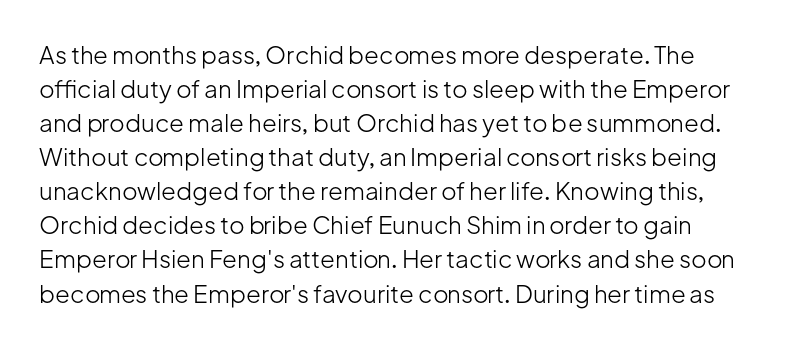
The image shows 24 px text type, upright; set normal line spacing (1.42x), normal letter spacing, not underlined.
